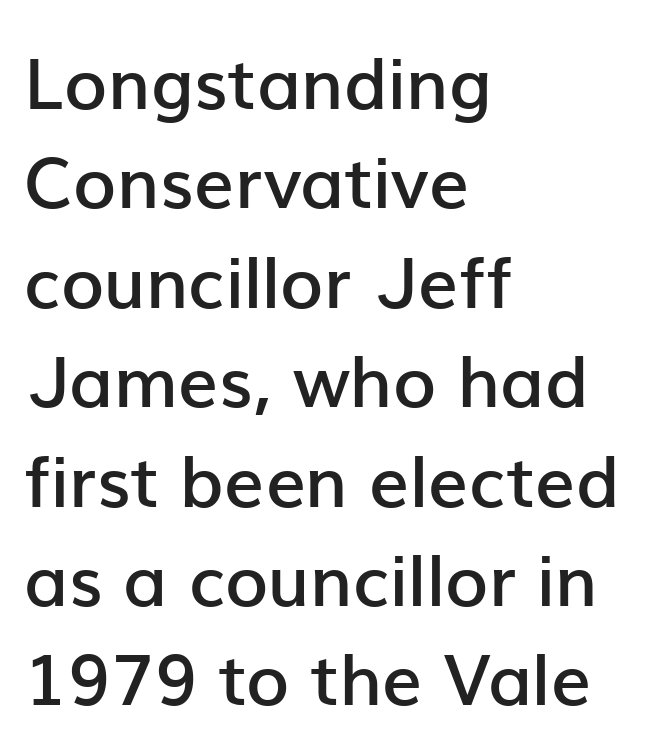
The image shows 71 px semibold sans-serif type, upright; set left-aligned, normal line spacing (1.4x), normal letter spacing, not underlined; low stroke contrast and a medium x-height.
